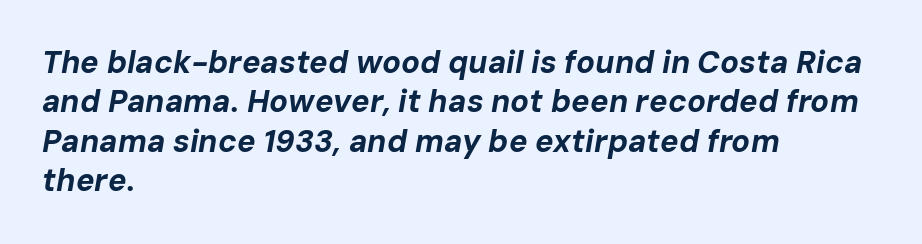
{"italic": "yes", "lean": "right", "slant_degrees": 10, "bold": "yes", "weight": "bold", "width": "normal", "stroke_contrast": "low", "x_height": "medium", "monospaced": "no", "underline": "no", "align": "left", "line_spacing": "normal", "line_spacing_ratio": 1.27, "letter_spacing": "normal", "letter_spacing_em": 0.0, "glyph_px": 31}
